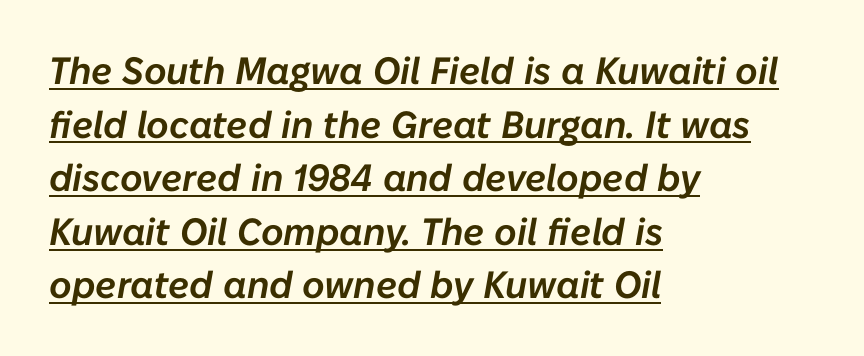
Q: Is the text italic (slanted)? A: Yes, it leans right by about 10 degrees.
Q: Is the text underlined? A: Yes.
Q: How is the paragraph aligned? A: Left-aligned.
Q: Is the spacing between letters normal or unusually wide? A: Normal.
Q: Is the spacing between lines tight, normal or loose? A: Normal.
Q: Width (condensed, normal, or wide)? A: Normal.
Q: Stroke contrast? A: Low.
Q: x-height? A: Medium.
Q: Monospaced? A: No.
